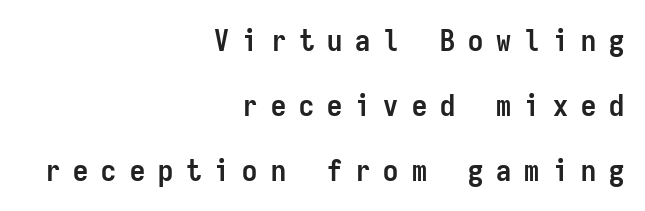
The space between consecutive lines is lavish. These lines are rendered in a fixed-pitch font. The font's upright variant was chosen for this text. Classification — sans serif. Compared with an ordinary text face, these strokes are far heavier — a full bold.
